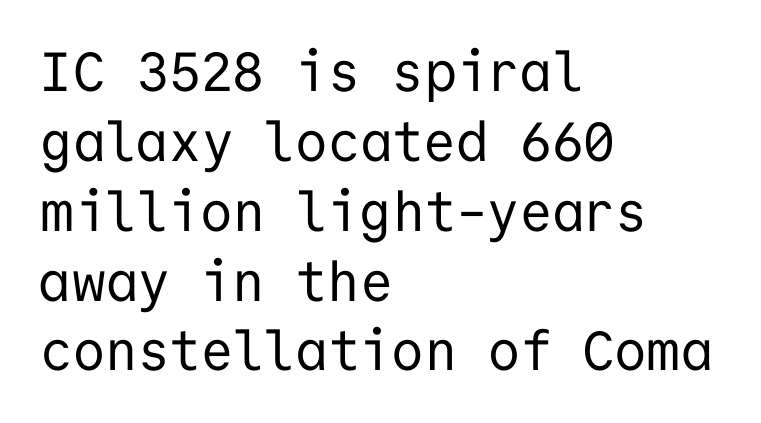
{"serif": "no", "italic": "no", "bold": "no", "weight": "regular", "width": "normal", "stroke_contrast": "low", "x_height": "medium", "monospaced": "yes", "underline": "no", "align": "left", "line_spacing": "normal", "line_spacing_ratio": 1.27, "letter_spacing": "normal", "letter_spacing_em": 0.0, "glyph_px": 55}
